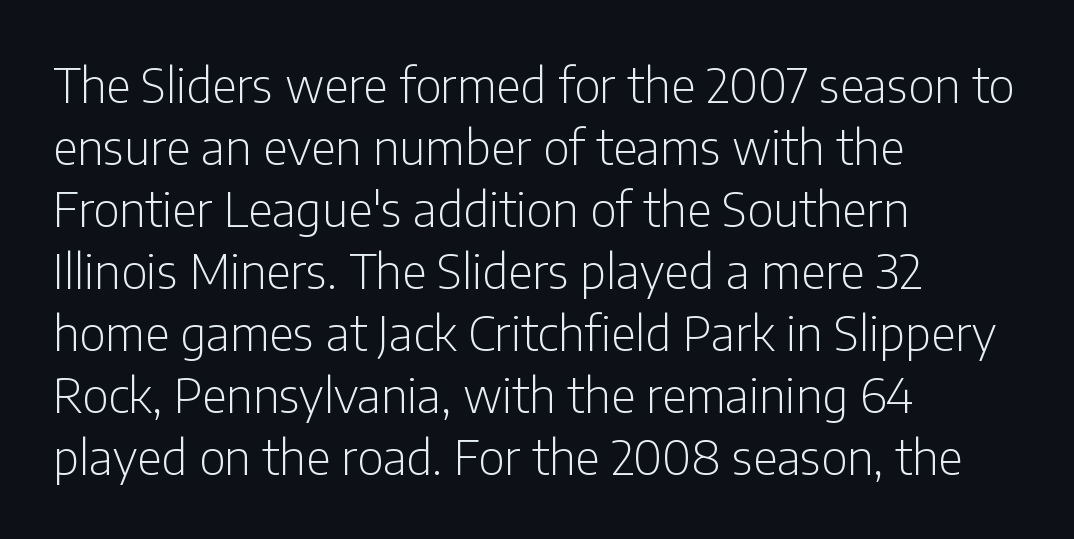
Q: Is the text bold? A: No.
Q: Is the text italic (slanted)? A: No, it is upright.
Q: Is the typeface a serif or a sans-serif typeface? A: Sans-serif.
Q: Is the text underlined? A: No.
Q: How is the paragraph aligned? A: Left-aligned.
Q: Is the spacing between letters normal or unusually wide? A: Normal.
Q: Is the spacing between lines tight, normal or loose? A: Normal.
Q: Width (condensed, normal, or wide)? A: Condensed.
Q: Stroke contrast? A: Low.
Q: x-height? A: Medium.
Q: Monospaced? A: No.
